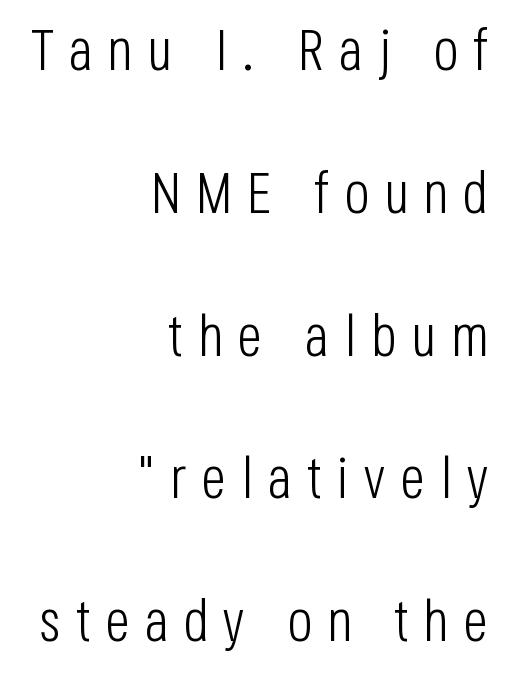
{"serif": "no", "italic": "no", "bold": "no", "weight": "light", "width": "condensed", "stroke_contrast": "low", "x_height": "large", "monospaced": "no", "underline": "no", "align": "right", "line_spacing": "loose", "line_spacing_ratio": 2.42, "letter_spacing": "wide", "letter_spacing_em": 0.25, "glyph_px": 59}
